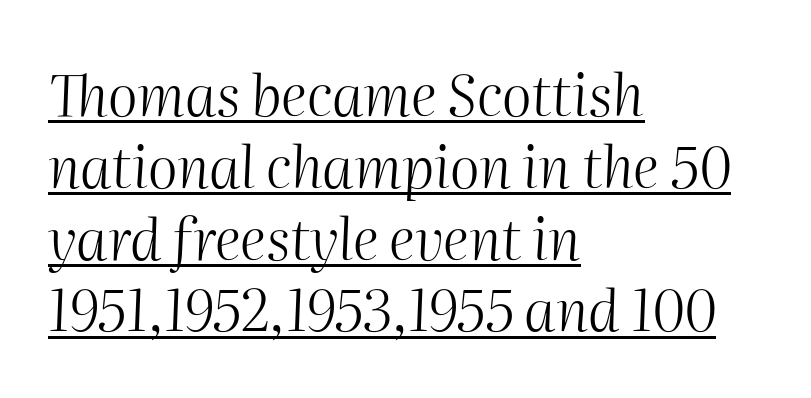
{"italic": "yes", "lean": "right", "slant_degrees": 2, "bold": "no", "weight": "light", "width": "normal", "stroke_contrast": "medium", "x_height": "medium", "monospaced": "no", "underline": "yes", "align": "left", "line_spacing": "normal", "line_spacing_ratio": 1.26, "letter_spacing": "normal", "letter_spacing_em": 0.0, "glyph_px": 57}
